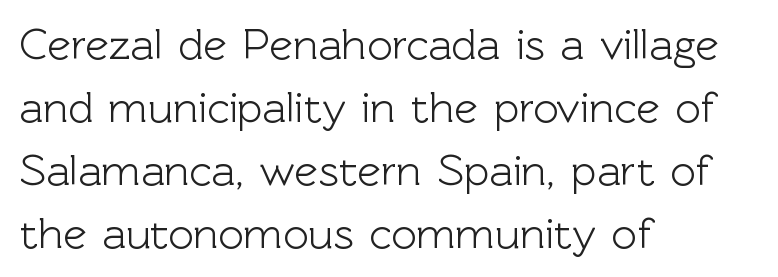
Students, note that the glyphs here touch the page at normal intervals. Quick note: not italic, upright. Words float on clear page, feet unadorned. Summary of vertical rhythm: regular, with standard interline spacing. Examine the stroke ends and you'll find no serifs. Each line starts at the same left margin while the right side varies.
